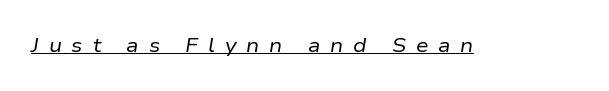
Short note: letters widely spaced. In designer terms, the underline attribute is active on this setting. The axis of the letterforms is tilted away from vertical. Stroke thickness stays within the range of a standard reading face or lighter.
